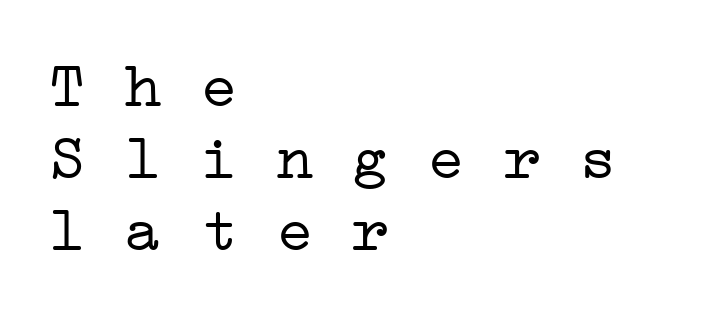
The image shows 63 px light, wide serif type, monospaced; set left-aligned, tight line spacing (1.14x), normal letter spacing, not underlined; low stroke contrast and a medium x-height.
